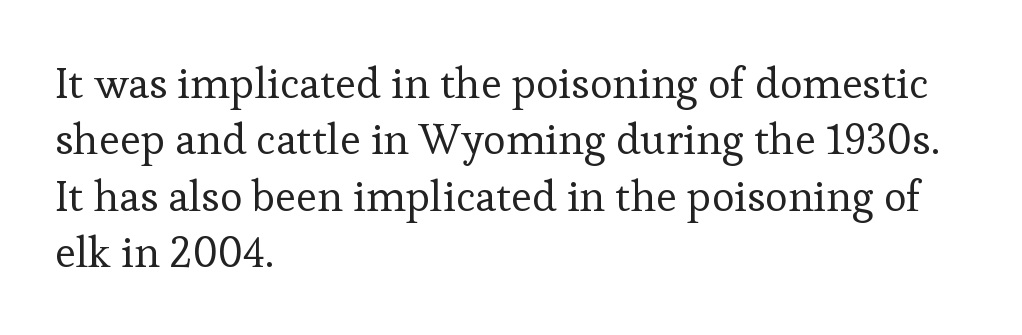
Q: Is the text bold? A: No.
Q: Is the text italic (slanted)? A: No, it is upright.
Q: Is the typeface a serif or a sans-serif typeface? A: Serif.
Q: Is the text underlined? A: No.
Q: How is the paragraph aligned? A: Left-aligned.
Q: Is the spacing between letters normal or unusually wide? A: Normal.
Q: Is the spacing between lines tight, normal or loose? A: Normal.
Q: Width (condensed, normal, or wide)? A: Normal.
Q: Stroke contrast? A: Low.
Q: x-height? A: Medium.
Q: Monospaced? A: No.
